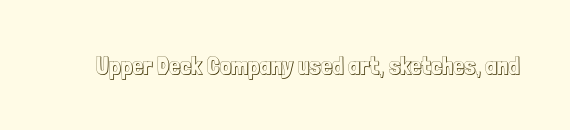
{"italic": "no", "underline": "no", "letter_spacing": "normal", "letter_spacing_em": 0.0, "glyph_px": 25}
